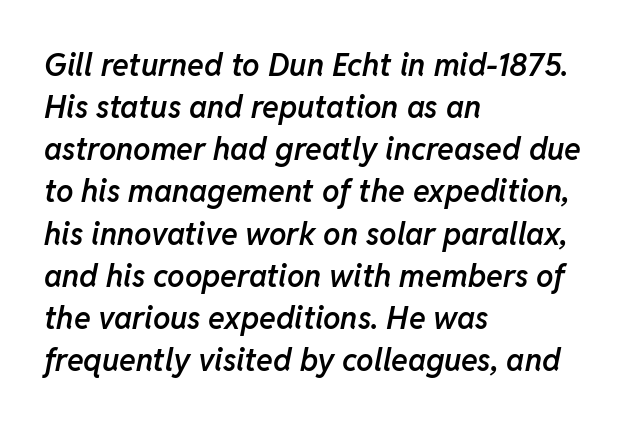
The image shows 31 px semibold type, italic (leaning right); set left-aligned, normal line spacing (1.36x), normal letter spacing, not underlined; low stroke contrast and a medium x-height.
